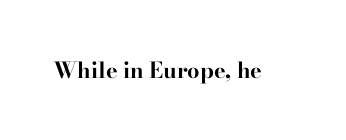
Short note: letters normally spaced. Words float on clear page, feet unadorned. The letters stand upright; this is a roman face. Heavy, bold letterforms.
